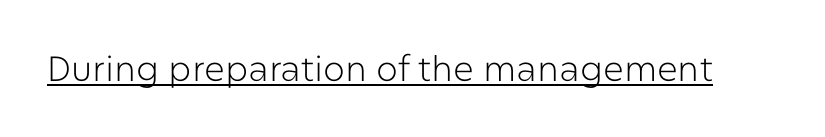
The passage shown is typeset with a sans-serif family. Do the characters align in a grid? No, the font is proportional. Does the lettering tilt? It doesn't — this is upright. Like a heading marked for emphasis, these lines bear an underscore. Honestly, the letter spacing is just normal — you wouldn't notice it.
